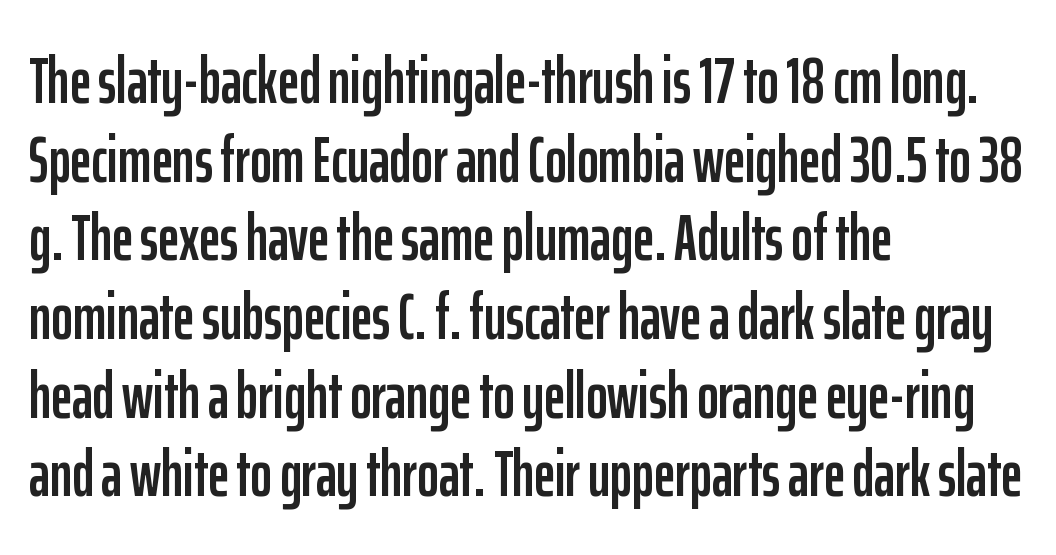
Q: Is the text italic (slanted)? A: No, it is upright.
Q: Is the typeface a serif or a sans-serif typeface? A: Sans-serif.
Q: Is the text underlined? A: No.
Q: How is the paragraph aligned? A: Left-aligned.
Q: Is the spacing between letters normal or unusually wide? A: Normal.
Q: Width (condensed, normal, or wide)? A: Condensed.
Q: Stroke contrast? A: Low.
Q: x-height? A: Medium.
Q: Monospaced? A: No.
